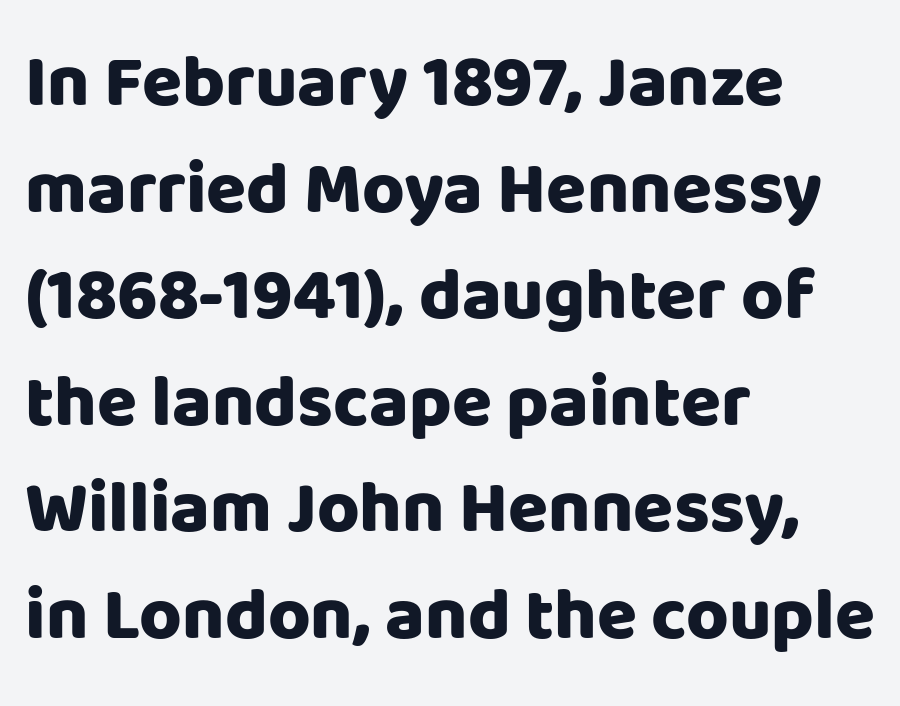
The image shows 73 px heavy sans-serif type, upright; set left-aligned, normal line spacing (1.46x), normal letter spacing, not underlined; low stroke contrast and a large x-height.
